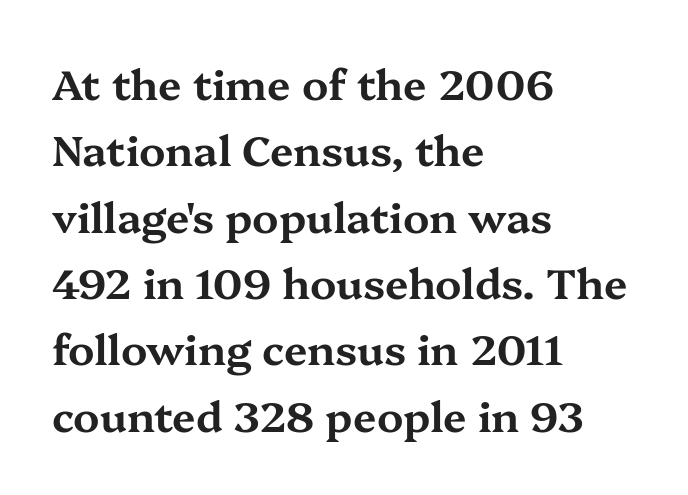
Q: Is the text italic (slanted)? A: No, it is upright.
Q: Is the typeface a serif or a sans-serif typeface? A: Serif.
Q: Is the text underlined? A: No.
Q: How is the paragraph aligned? A: Left-aligned.
Q: Is the spacing between letters normal or unusually wide? A: Normal.
Q: Is the spacing between lines tight, normal or loose? A: Normal.
Q: Width (condensed, normal, or wide)? A: Wide.
Q: Stroke contrast? A: Medium.
Q: x-height? A: Medium.
Q: Monospaced? A: No.
